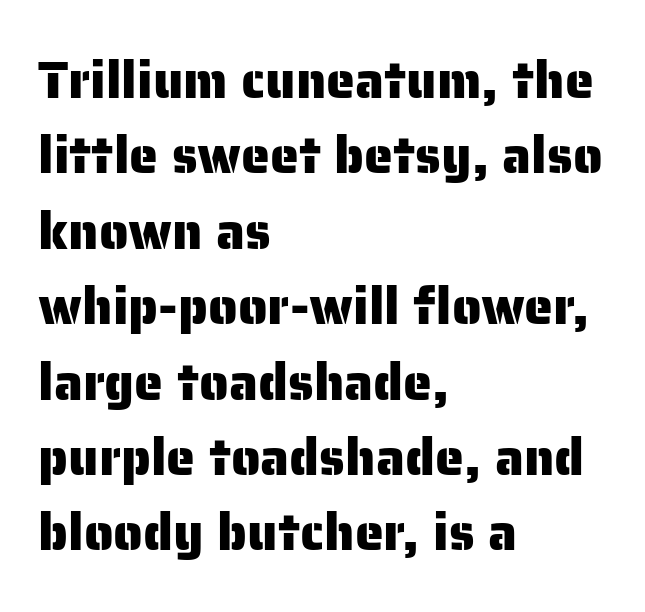
{"serif": "no", "italic": "no", "width": "normal", "stroke_contrast": "low", "x_height": "medium", "monospaced": "no", "underline": "no", "align": "left", "line_spacing": "normal", "line_spacing_ratio": 1.45, "letter_spacing": "normal", "letter_spacing_em": 0.0, "glyph_px": 52}
